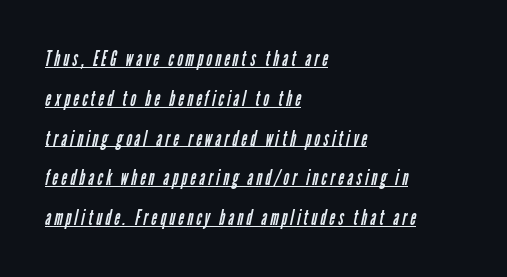
Q: Is the text bold? A: No.
Q: Is the text underlined? A: Yes.
Q: How is the paragraph aligned? A: Left-aligned.
